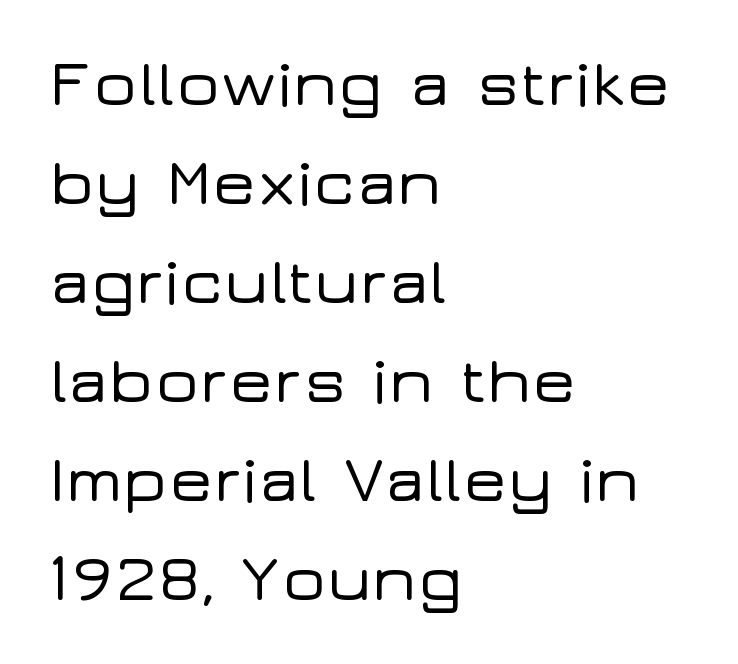
{"serif": "no", "italic": "no", "width": "wide", "stroke_contrast": "low", "x_height": "medium", "monospaced": "no", "underline": "no", "align": "left", "line_spacing": "normal", "line_spacing_ratio": 1.5, "letter_spacing": "normal", "letter_spacing_em": 0.0, "glyph_px": 66}
